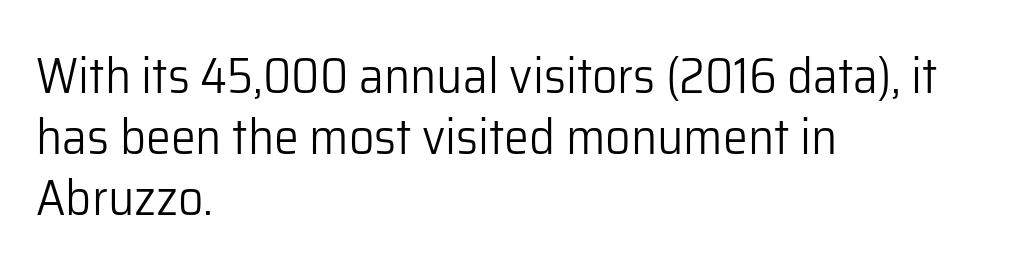
{"serif": "no", "italic": "no", "bold": "no", "weight": "light", "width": "normal", "stroke_contrast": "low", "x_height": "medium", "monospaced": "no", "underline": "no", "align": "left", "line_spacing_ratio": 1.22, "letter_spacing": "normal", "letter_spacing_em": 0.0, "glyph_px": 50}
